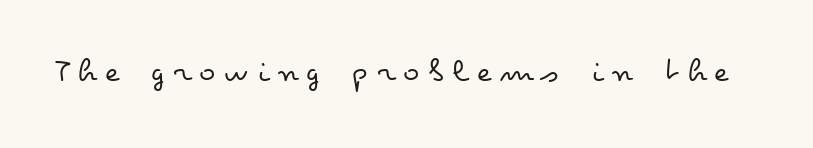
{"italic": "no", "bold": "no", "weight": "regular", "width": "wide", "stroke_contrast": "low", "x_height": "small", "monospaced": "no", "underline": "no", "letter_spacing": "wide", "letter_spacing_em": 0.24, "glyph_px": 34}
